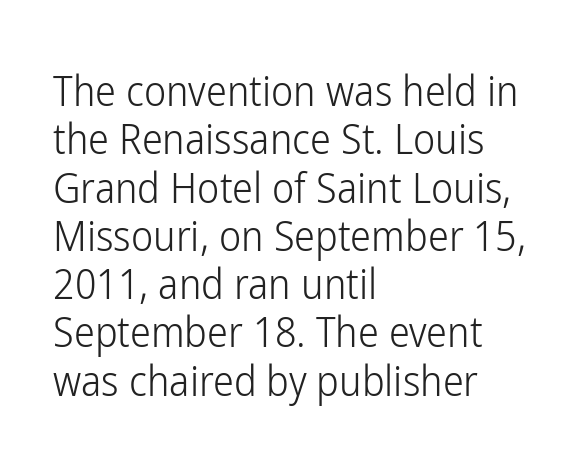
The image shows 42 px light, condensed sans-serif type, upright; set left-aligned, tight line spacing (1.15x), normal letter spacing, not underlined; low stroke contrast and a medium x-height.
